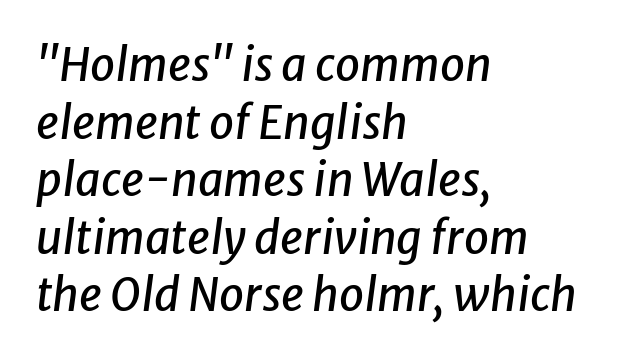
Letter spacing: default. Each letter keeps its own natural width here, so spacing adapts to shape. Honestly, the row spacing looks completely unremarkable. Is the block centered? No — it sits flush against the left margin. Honestly, there is no underline to notice here at all. A typesetter would mark this as italic.
